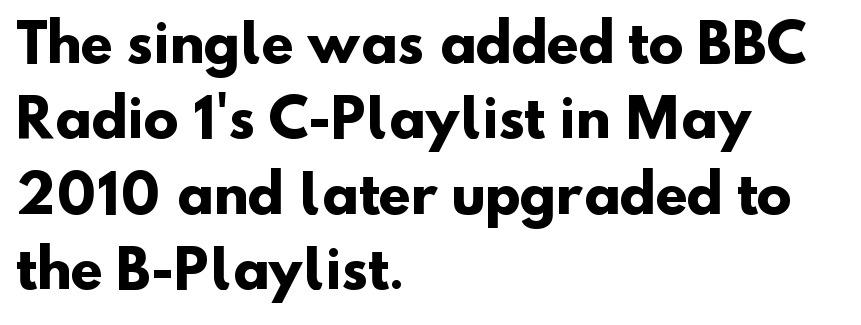
Each word holds together tightly as a unit, with standard inter-letter gaps. Pretty heavy lettering here — definitely bold. Decoration check: the copy has no underline. The passage shown is typed in a proportional face where columns would drift. Whoever set this chose a conventional vertical rhythm. Does the copy run flush right? No — it runs flush left.
